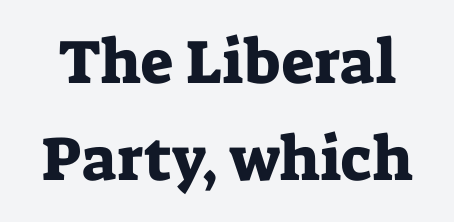
Type without underlining. Reading down the column, the eye jumps a familiar distance to each next line. Yep, those are serifs on the letters. Compared with typical body copy, the letter spacing here is the same. Varying glyph widths throughout — classic text-font behaviour.
